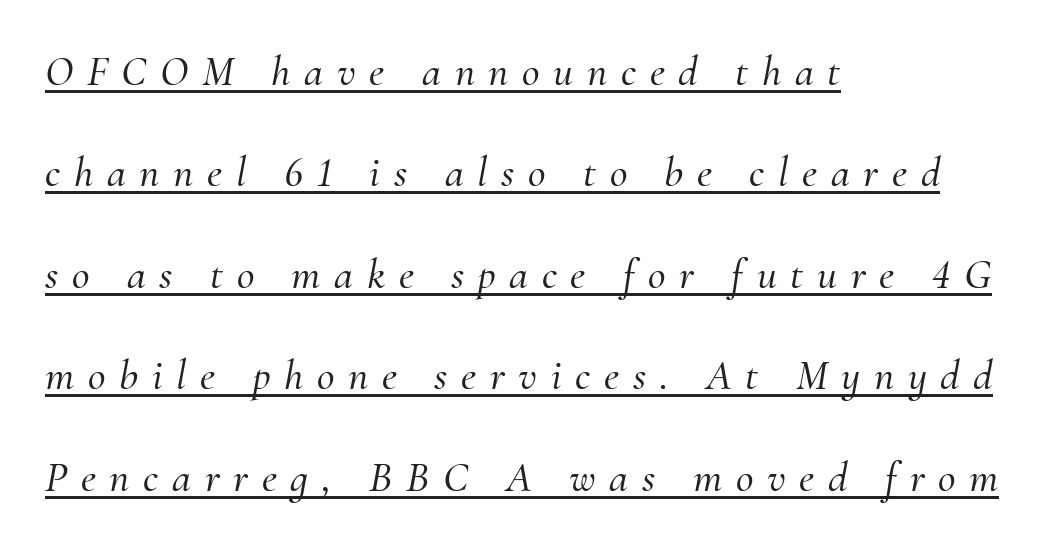
{"serif": "yes", "italic": "yes", "lean": "right", "slant_degrees": 10, "width": "normal", "stroke_contrast": "medium", "x_height": "small", "monospaced": "no", "underline": "yes", "align": "left", "line_spacing": "loose", "line_spacing_ratio": 2.36, "letter_spacing": "wide", "letter_spacing_em": 0.32, "glyph_px": 43}
